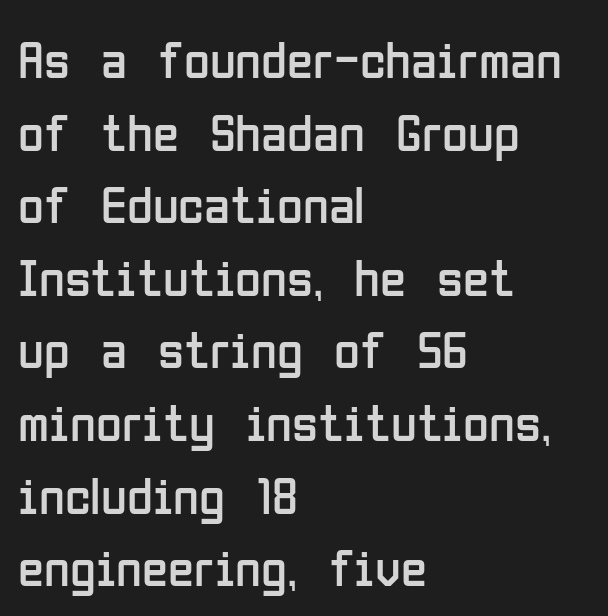
A student would call this left alignment; a typographer would say flush left, rag right. Check the space under the baseline: it is left empty. Evenly set lines give the paragraph a standard silhouette. Students, note that the glyphs here touch the page at normal intervals. Stems and bowls with no extra thickness — not bold.
